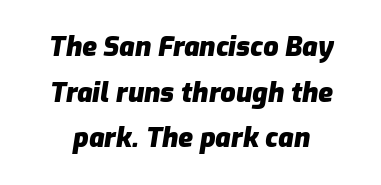
Tracking value appears to be zero — textbook default spacing. Successive baselines arrive at the customary interval. Nobody drew a line under any word here. Typographic density is high because the face is bold. Designer's note — italics engaged.
